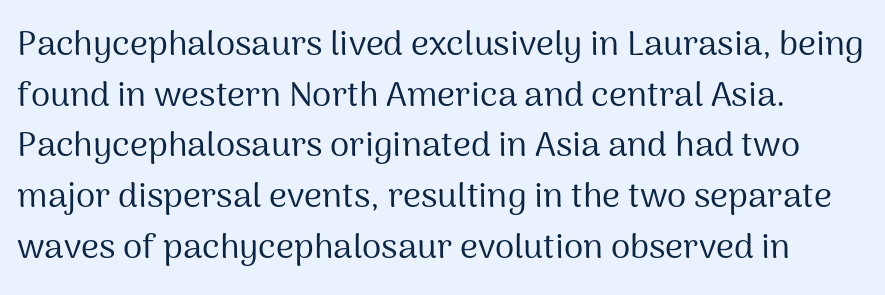
The image shows 35 px regular-weight sans-serif type, upright; set normal line spacing (1.45x), normal letter spacing, not underlined; medium stroke contrast and a medium x-height.
